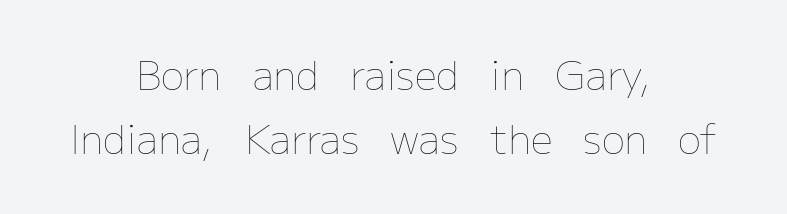
{"italic": "no", "bold": "no", "weight": "thin", "width": "normal", "stroke_contrast": "low", "x_height": "medium", "monospaced": "no", "underline": "no", "align": "center", "line_spacing": "normal", "line_spacing_ratio": 1.63, "letter_spacing": "normal", "letter_spacing_em": 0.0, "glyph_px": 39}
